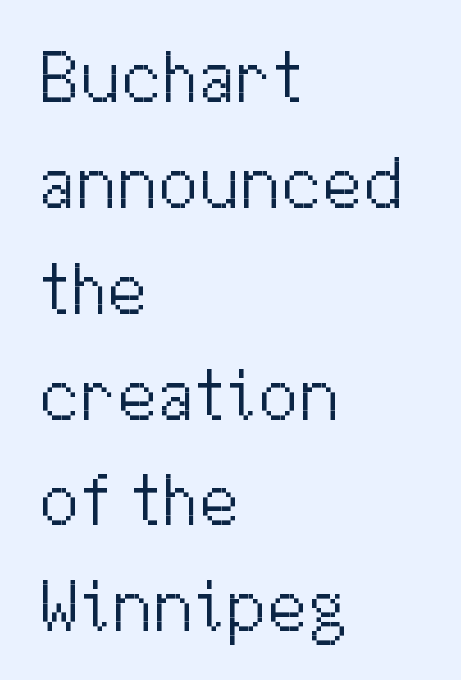
{"serif": "no", "italic": "no", "bold": "no", "weight": "light", "width": "normal", "stroke_contrast": "medium", "x_height": "medium", "monospaced": "no", "underline": "no", "align": "left", "line_spacing": "normal", "line_spacing_ratio": 1.45, "letter_spacing": "normal", "letter_spacing_em": 0.0, "glyph_px": 73}
